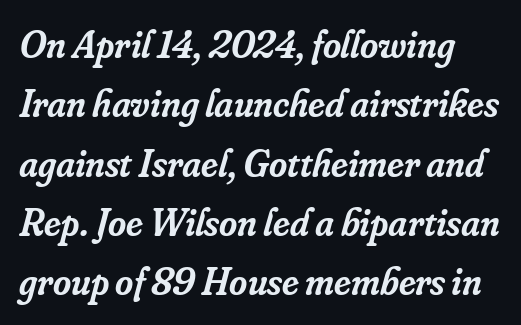
The image shows 39 px semibold serif type, italic (leaning right); set normal line spacing (1.52x), normal letter spacing, not underlined; low stroke contrast and a small x-height.
